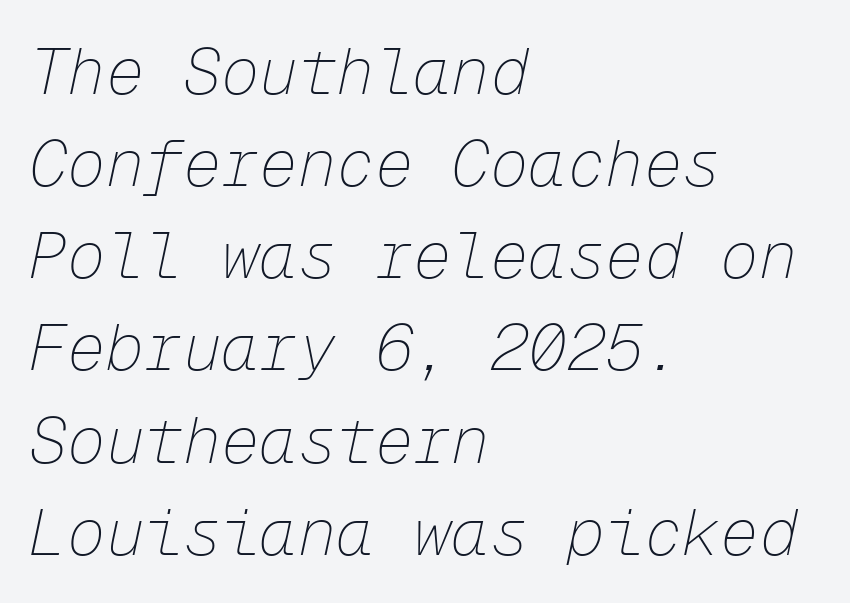
Q: Is the text bold? A: No.
Q: Is the text italic (slanted)? A: Yes, it leans right by about 12 degrees.
Q: Is the text underlined? A: No.
Q: How is the paragraph aligned? A: Left-aligned.
Q: Is the spacing between letters normal or unusually wide? A: Normal.
Q: Is the spacing between lines tight, normal or loose? A: Normal.
Q: Width (condensed, normal, or wide)? A: Normal.
Q: Stroke contrast? A: Low.
Q: x-height? A: Medium.
Q: Monospaced? A: Yes.
